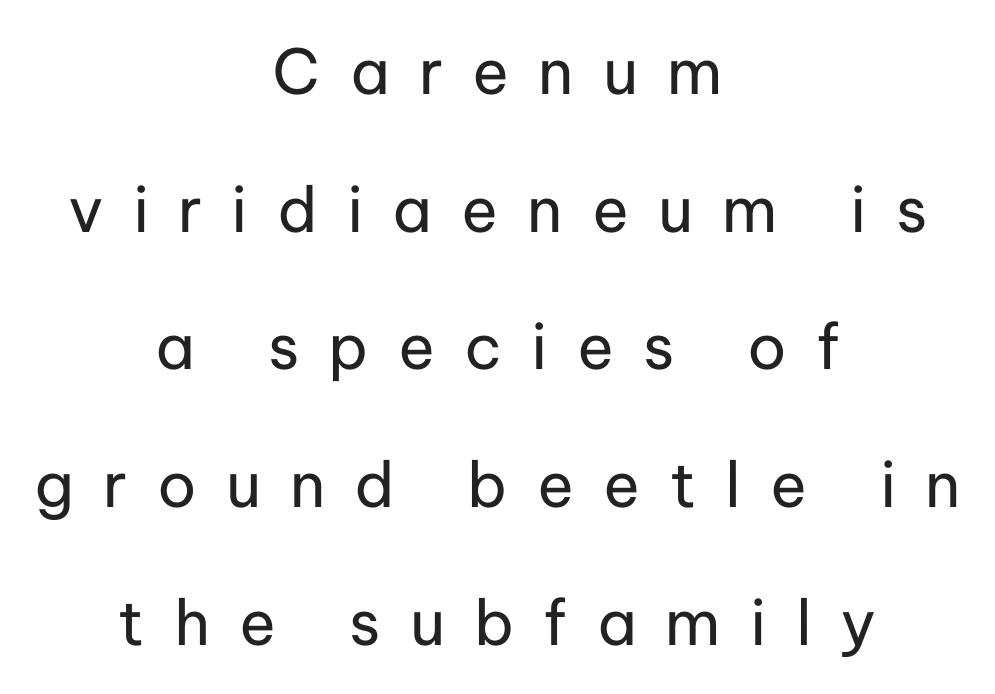
Q: Is the text bold? A: No.
Q: Is the text italic (slanted)? A: No, it is upright.
Q: Is the typeface a serif or a sans-serif typeface? A: Sans-serif.
Q: Is the text underlined? A: No.
Q: How is the paragraph aligned? A: Centered.
Q: Is the spacing between letters normal or unusually wide? A: Unusually wide.
Q: Is the spacing between lines tight, normal or loose? A: Loose.
Q: Width (condensed, normal, or wide)? A: Normal.
Q: Stroke contrast? A: Low.
Q: x-height? A: Medium.
Q: Monospaced? A: No.
